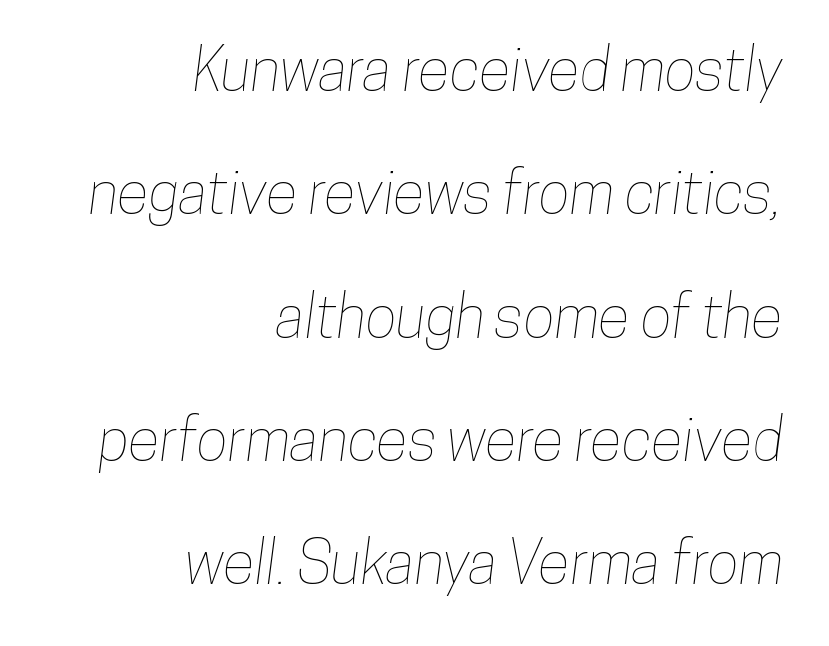
The image shows 59 px condensed type; set right-aligned, loose line spacing (2.09x), normal letter spacing, not underlined; low stroke contrast and a medium x-height.
